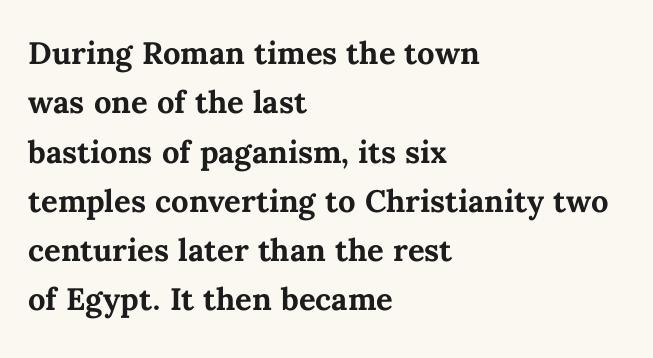
Q: Is the text bold? A: Yes.
Q: Is the text italic (slanted)? A: No, it is upright.
Q: Is the text underlined? A: No.
Q: How is the paragraph aligned? A: Left-aligned.
Q: Is the spacing between letters normal or unusually wide? A: Normal.
Q: Is the spacing between lines tight, normal or loose? A: Normal.
Q: Width (condensed, normal, or wide)? A: Normal.
Q: Stroke contrast? A: Medium.
Q: x-height? A: Medium.
Q: Monospaced? A: No.
